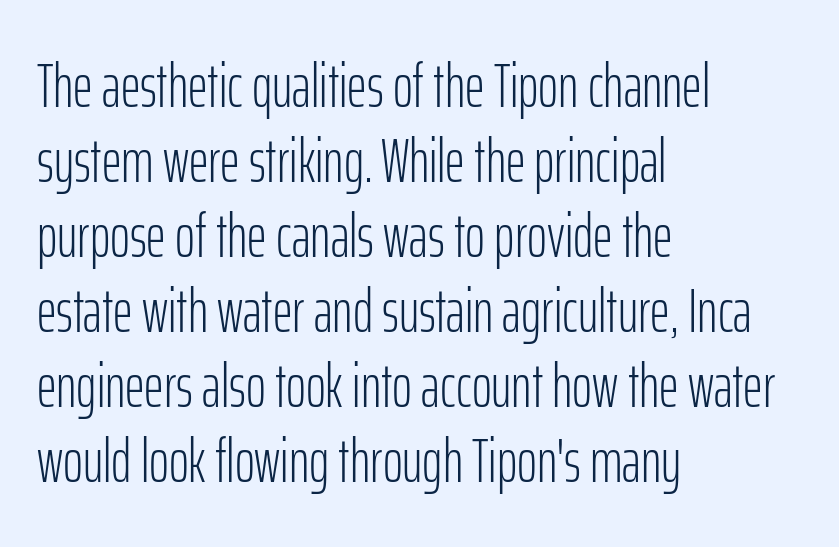
Serif or sans? Sans — the stroke terminals are bare. Do the characters align in a grid? No, the font is proportional. The passage shown is not bold in any degree. The rendering anchors every line to the left-hand side. The type is set solid horizontally, with unmodified tracking. Anything drawn beneath the words? Only blank space.
